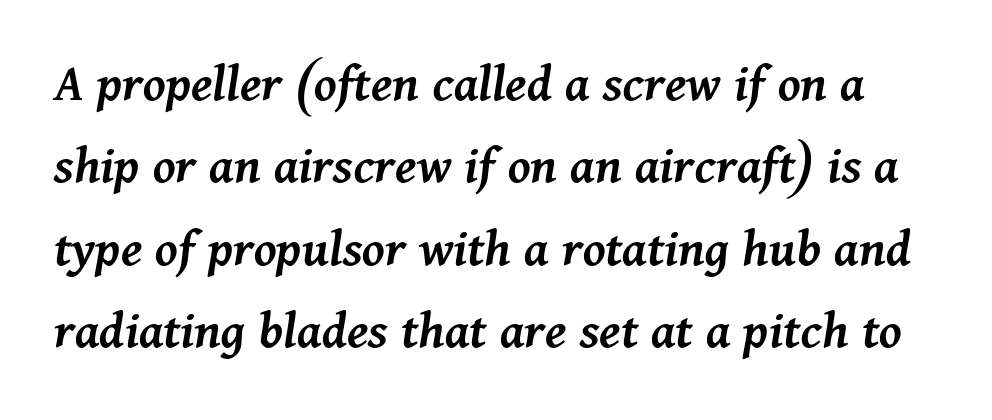
{"italic": "yes", "lean": "right", "slant_degrees": 11, "bold": "semi", "weight": "semibold", "width": "normal", "stroke_contrast": "medium", "x_height": "medium", "monospaced": "no", "underline": "no", "line_spacing": "normal", "line_spacing_ratio": 1.5, "letter_spacing": "normal", "letter_spacing_em": 0.0, "glyph_px": 55}
